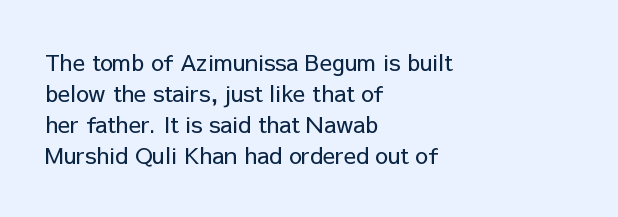
Q: Is the text bold? A: No.
Q: Is the text italic (slanted)? A: No, it is upright.
Q: Is the text underlined? A: No.
Q: How is the paragraph aligned? A: Left-aligned.
Q: Is the spacing between letters normal or unusually wide? A: Normal.
Q: Is the spacing between lines tight, normal or loose? A: Normal.
